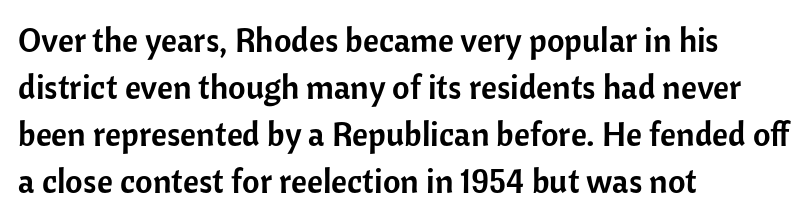
{"serif": "no", "italic": "no", "width": "normal", "stroke_contrast": "low", "x_height": "medium", "monospaced": "no", "underline": "no", "align": "left", "line_spacing": "normal", "line_spacing_ratio": 1.38, "letter_spacing": "normal", "letter_spacing_em": 0.0, "glyph_px": 34}
